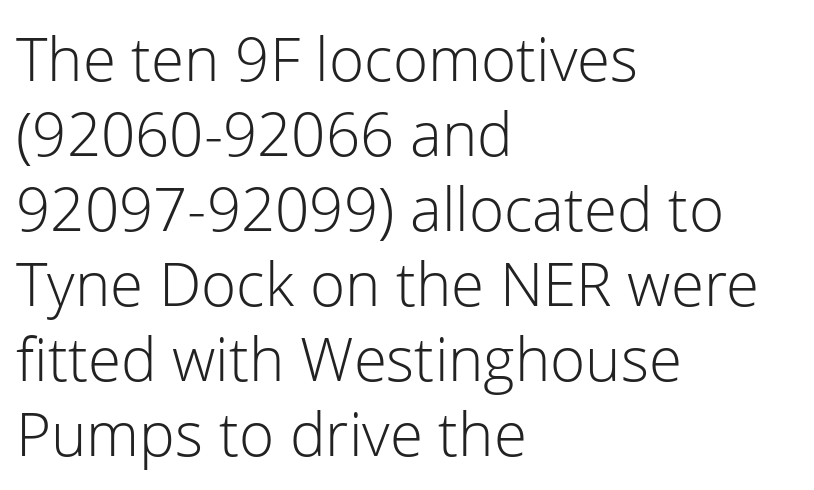
{"serif": "no", "italic": "no", "bold": "no", "weight": "light", "width": "normal", "stroke_contrast": "low", "x_height": "medium", "monospaced": "no", "underline": "no", "align": "left", "line_spacing": "normal", "line_spacing_ratio": 1.25, "letter_spacing": "normal", "letter_spacing_em": 0.0, "glyph_px": 60}
